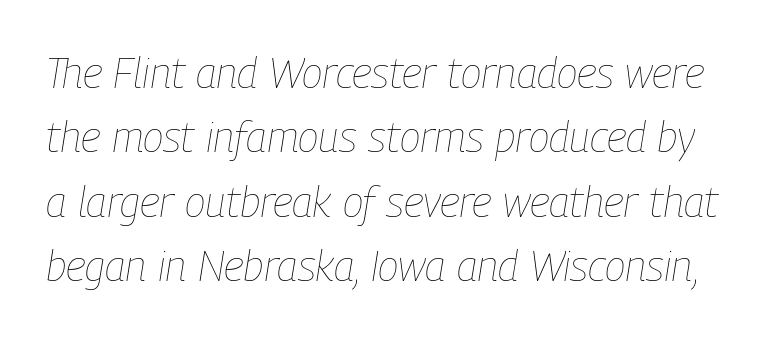
The typesetting does not lean heavy: it is not bold. There is no visible air inserted between adjacent glyphs. Quick note: interline space is typical. The rendering uses natural spacing where letterforms have individual widths. A bare baseline throughout the passage.
